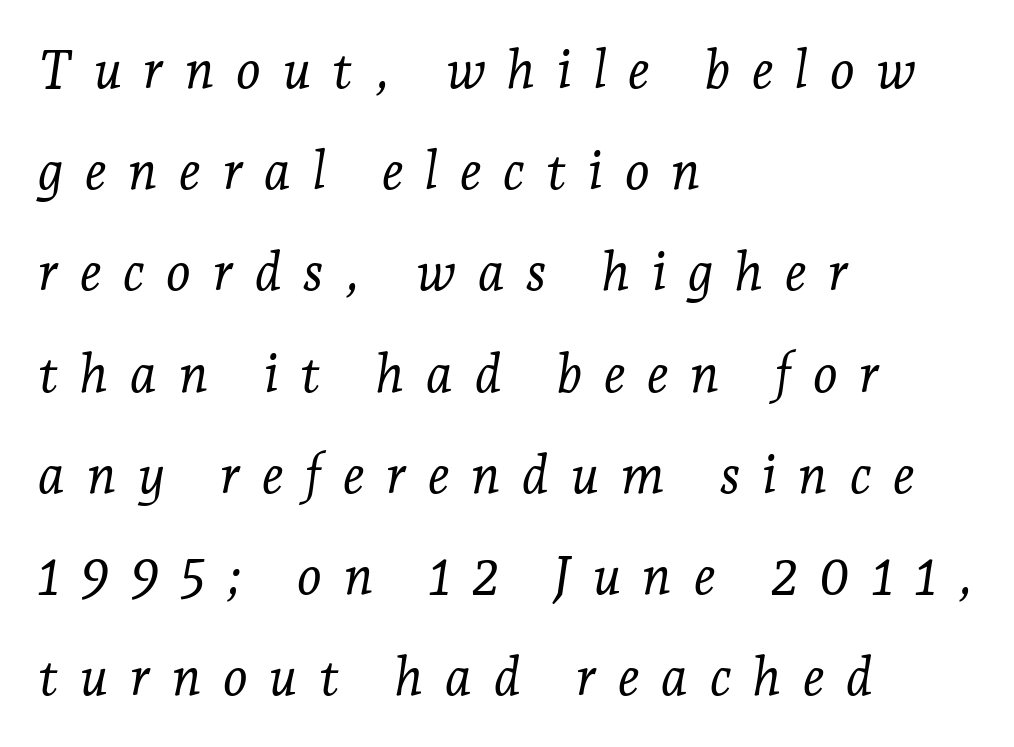
{"serif": "yes", "italic": "yes", "lean": "right", "slant_degrees": 7, "bold": "no", "weight": "light", "width": "normal", "stroke_contrast": "low", "x_height": "medium", "monospaced": "no", "underline": "no", "align": "left", "line_spacing": "loose", "line_spacing_ratio": 1.91, "letter_spacing": "wide", "letter_spacing_em": 0.41, "glyph_px": 53}
